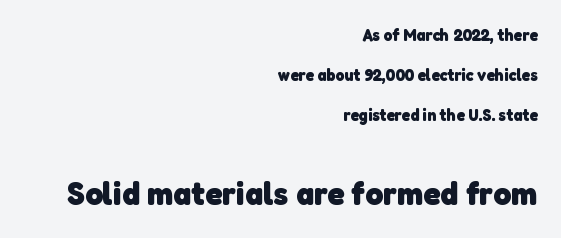
{"serif": "no", "bold": "yes", "weight": "heavy", "width": "normal", "stroke_contrast": "low", "x_height": "medium", "monospaced": "no", "underline": "no", "align": "right", "line_spacing": "loose", "line_spacing_ratio": 2.34, "letter_spacing": "normal", "letter_spacing_em": 0.0, "larger_block": "second", "size_ratio": 2.0, "glyph_px": 34}
